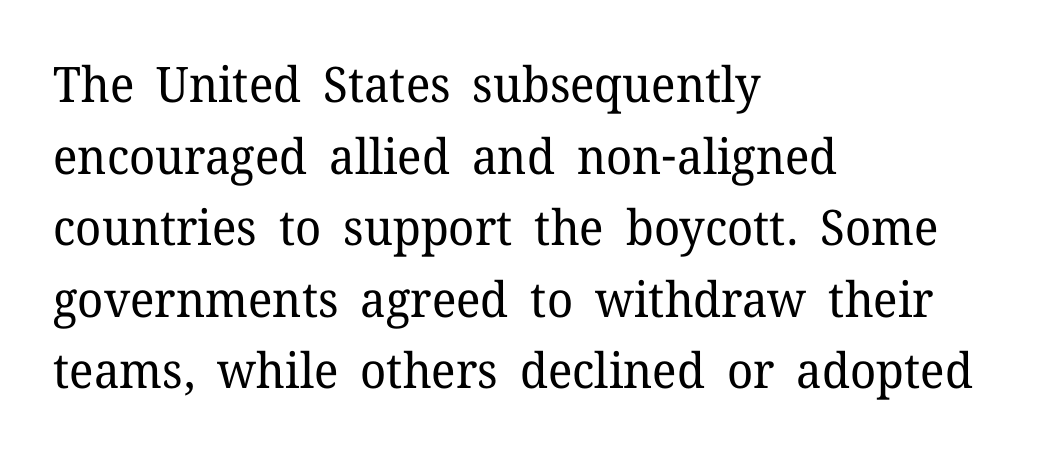
Spacing between characters is what you'd get straight out of the box. Honestly, the row spacing looks completely unremarkable. Do the characters align in a grid? No, the font is proportional. Weight: in the light-to-regular range. Is the block centered? No — it sits flush against the left margin. The zone under the glyphs is completely vacant.
